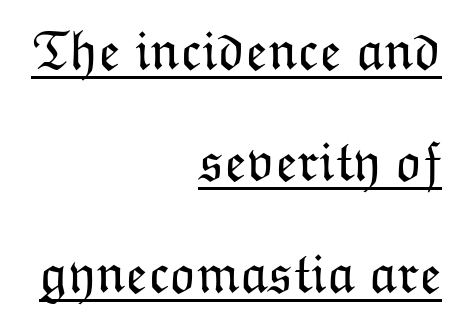
The passage shown has conventional tracking throughout. Loosely led — the rows are spread out. Honestly, the underline is the first thing you notice here. Nothing heavy about these letters — not bold at all. Every character sits straight up, as roman type does. Which margin do the lines hug? The right one — the left edge is uneven.
